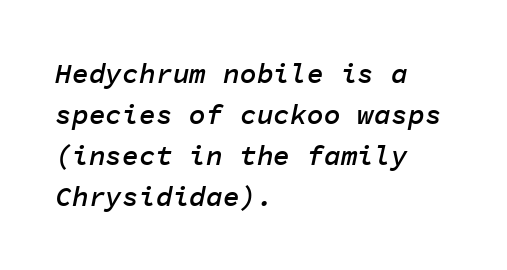
These lines are rendered in a fixed-pitch font. Evenly set lines give the paragraph a standard silhouette. The face used here is rendered with its standard letterfit. Does the copy run flush right? No — it runs flush left. Honestly, there is no underline to notice here at all. The face used here has a pronounced slope to its letters.
